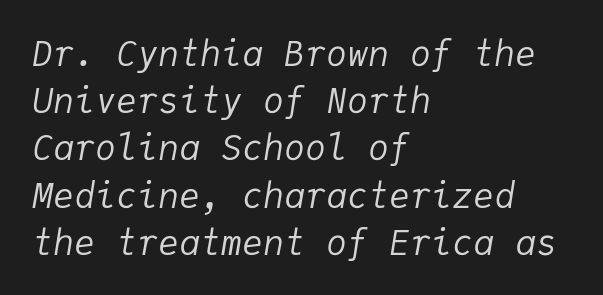
{"italic": "yes", "lean": "right", "slant_degrees": 9, "bold": "no", "weight": "regular", "width": "normal", "stroke_contrast": "low", "x_height": "medium", "monospaced": "yes", "underline": "no", "align": "left", "line_spacing": "normal", "line_spacing_ratio": 1.35, "letter_spacing": "normal", "letter_spacing_em": 0.0, "glyph_px": 35}
